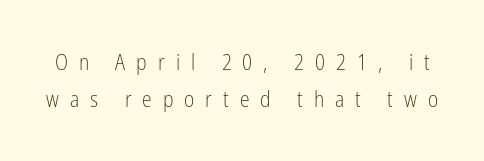
Q: Is the text bold? A: No.
Q: Is the text italic (slanted)? A: No, it is upright.
Q: Is the text underlined? A: No.
Q: Is the spacing between letters normal or unusually wide? A: Unusually wide.
Q: Is the spacing between lines tight, normal or loose? A: Normal.
